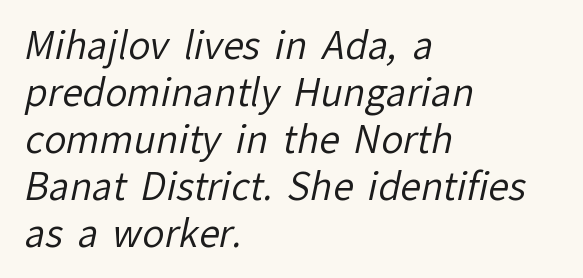
Q: Is the text bold? A: No.
Q: Is the typeface a serif or a sans-serif typeface? A: Sans-serif.
Q: Is the text underlined? A: No.
Q: How is the paragraph aligned? A: Left-aligned.
Q: Is the spacing between letters normal or unusually wide? A: Normal.
Q: Is the spacing between lines tight, normal or loose? A: Normal.
Q: Width (condensed, normal, or wide)? A: Normal.
Q: Stroke contrast? A: Low.
Q: x-height? A: Medium.
Q: Monospaced? A: No.
